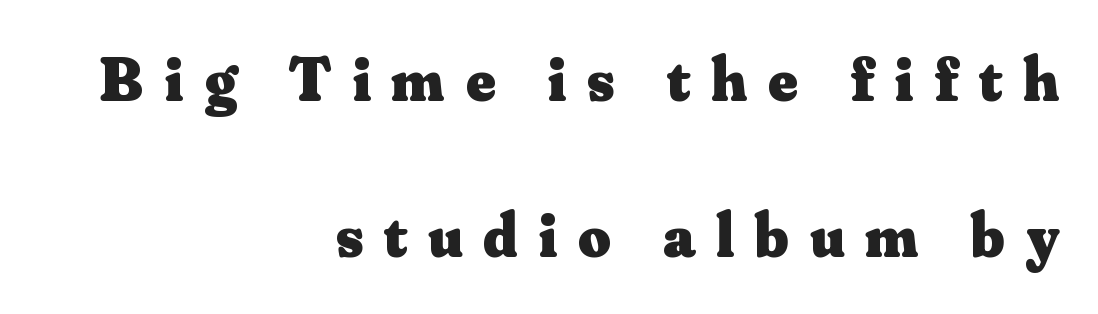
Q: Is the text bold? A: Yes.
Q: Is the text italic (slanted)? A: No, it is upright.
Q: Is the typeface a serif or a sans-serif typeface? A: Serif.
Q: Is the text underlined? A: No.
Q: How is the paragraph aligned? A: Right-aligned.
Q: Is the spacing between letters normal or unusually wide? A: Unusually wide.
Q: Is the spacing between lines tight, normal or loose? A: Loose.
Q: Width (condensed, normal, or wide)? A: Normal.
Q: Stroke contrast? A: Medium.
Q: x-height? A: Small.
Q: Monospaced? A: No.
